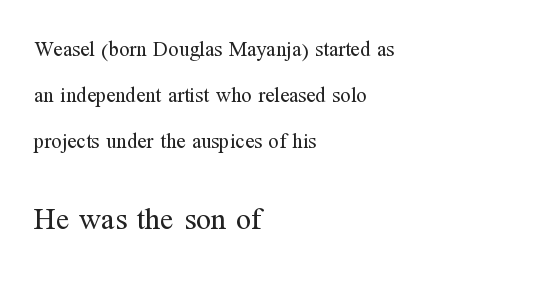
Q: Is the text bold? A: No.
Q: Is the text italic (slanted)? A: No, it is upright.
Q: Is the typeface a serif or a sans-serif typeface? A: Serif.
Q: Is the text underlined? A: No.
Q: How is the paragraph aligned? A: Left-aligned.
Q: Is the spacing between letters normal or unusually wide? A: Normal.
Q: Is the spacing between lines tight, normal or loose? A: Loose.
Q: Which block of text is set in a larger size, the first (top) or the second (bottom)? A: The second (bottom) one.
Q: Width (condensed, normal, or wide)? A: Normal.
Q: Stroke contrast? A: Medium.
Q: x-height? A: Medium.
Q: Monospaced? A: No.
